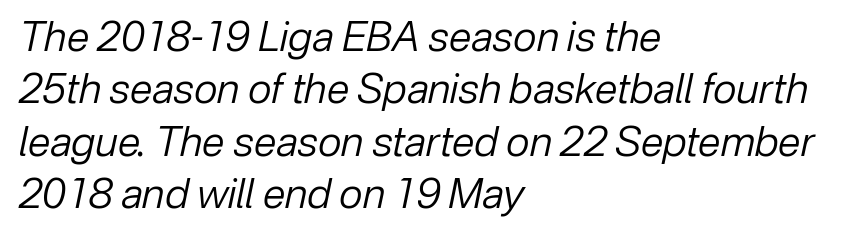
Q: Is the text bold? A: No.
Q: Is the text italic (slanted)? A: Yes, it leans right by about 12 degrees.
Q: Is the text underlined? A: No.
Q: How is the paragraph aligned? A: Left-aligned.
Q: Is the spacing between letters normal or unusually wide? A: Normal.
Q: Is the spacing between lines tight, normal or loose? A: Normal.
Q: Width (condensed, normal, or wide)? A: Normal.
Q: Stroke contrast? A: Low.
Q: x-height? A: Medium.
Q: Monospaced? A: No.
